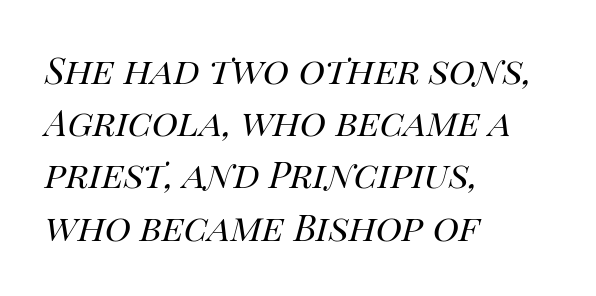
The image shows 36 px regular-weight type, italic (leaning right); set left-aligned, normal line spacing (1.45x), normal letter spacing, not underlined; high stroke contrast and a large x-height.
